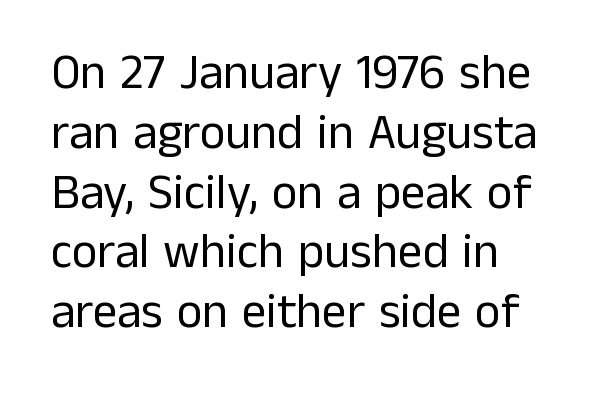
The image shows 49 px regular-weight sans-serif type, upright; set left-aligned, line spacing 1.22x, normal letter spacing, not underlined; low stroke contrast and a medium x-height.
